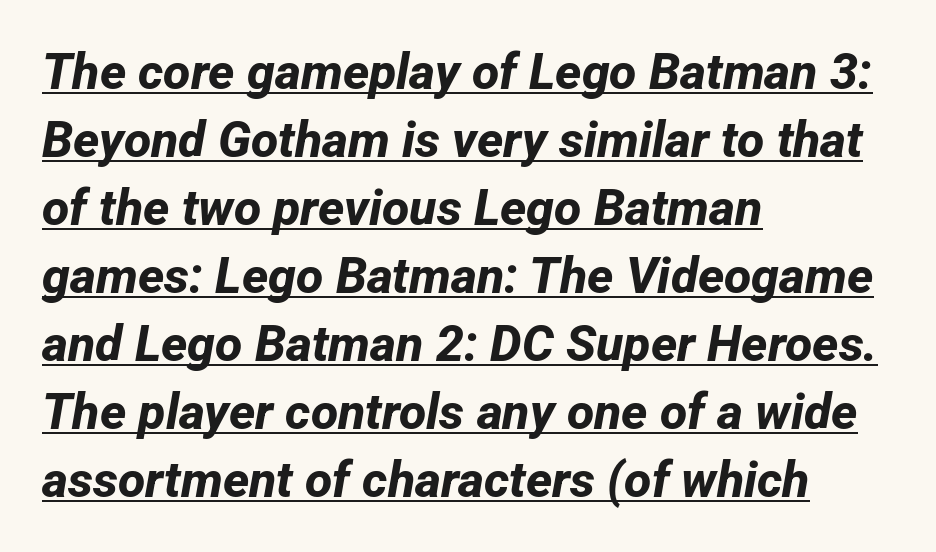
Somebody hit Ctrl+U on this one — the words are underlined. Here the glyphs are tracked normally, forming tight word shapes. Baseline-to-baseline distance is the conventional proportion of letter height. Character widths vary here, with narrow letters taking less room than wide ones.
